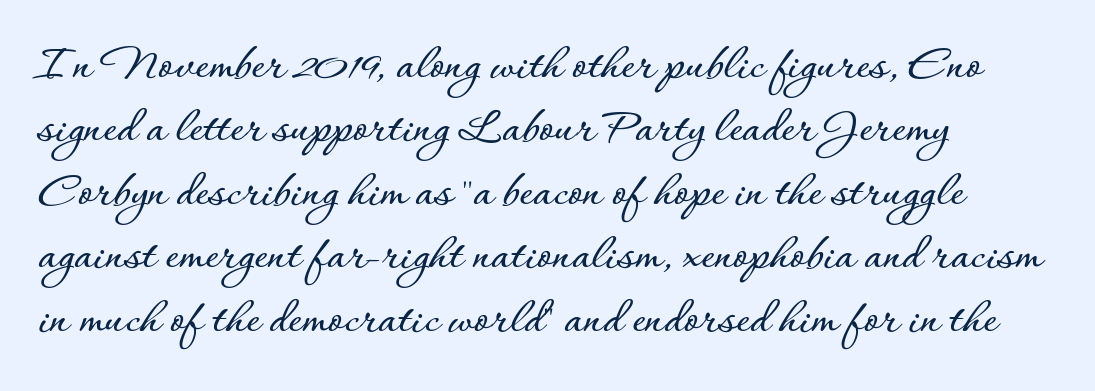
Q: Is the text italic (slanted)? A: Yes.
Q: Is the text underlined? A: No.
Q: How is the paragraph aligned? A: Left-aligned.
Q: Is the spacing between letters normal or unusually wide? A: Normal.
Q: Width (condensed, normal, or wide)? A: Normal.
Q: Stroke contrast? A: Low.
Q: x-height? A: Small.
Q: Monospaced? A: No.
